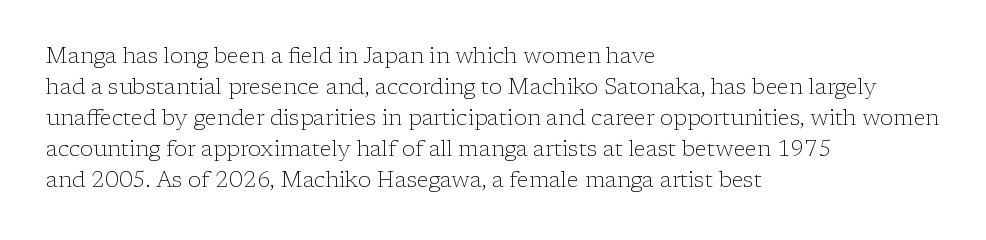
{"italic": "no", "bold": "no", "underline": "no", "align": "left", "line_spacing": "normal", "line_spacing_ratio": 1.41, "letter_spacing": "normal", "letter_spacing_em": 0.0, "glyph_px": 22}
